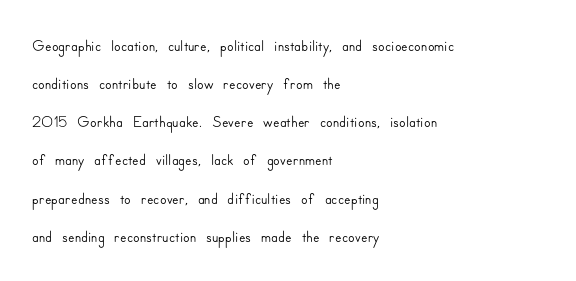
{"italic": "no", "underline": "no", "align": "left", "line_spacing": "normal", "line_spacing_ratio": 1.59, "letter_spacing": "normal", "letter_spacing_em": 0.0, "glyph_px": 24}
